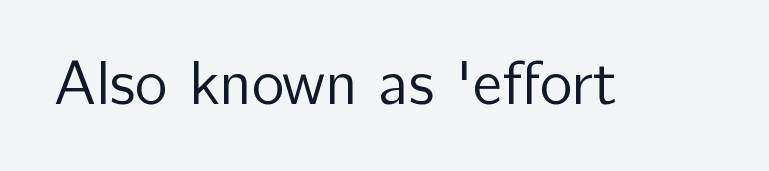
{"serif": "no", "italic": "no", "bold": "no", "weight": "regular", "width": "normal", "stroke_contrast": "low", "x_height": "medium", "monospaced": "no", "underline": "no", "letter_spacing": "normal", "letter_spacing_em": 0.0, "glyph_px": 62}
